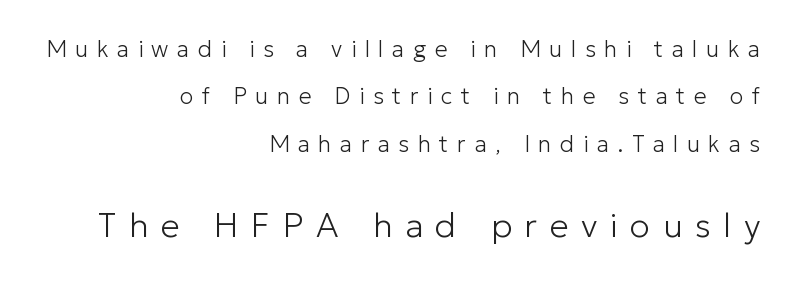
The image shows 34 px light sans-serif type, upright; set right-aligned, loose line spacing (2.06x), unusually wide letter spacing (+0.37 em), not underlined; the second (bottom) block is 1.48x larger; low stroke contrast and a medium x-height.
